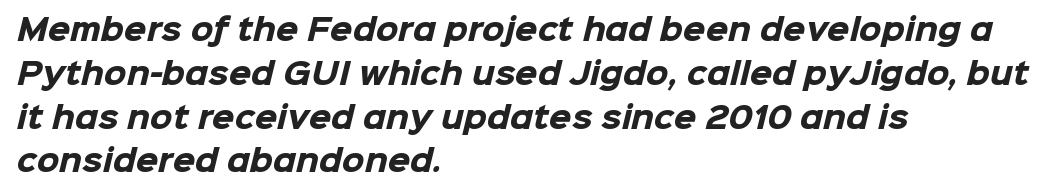
The image shows 29 px heavy sans-serif type; set left-aligned, normal line spacing (1.51x), normal letter spacing, not underlined; low stroke contrast and a medium x-height.
